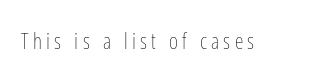
The image shows 22 px text type, upright; set unusually wide letter spacing (+0.2 em), not underlined.
